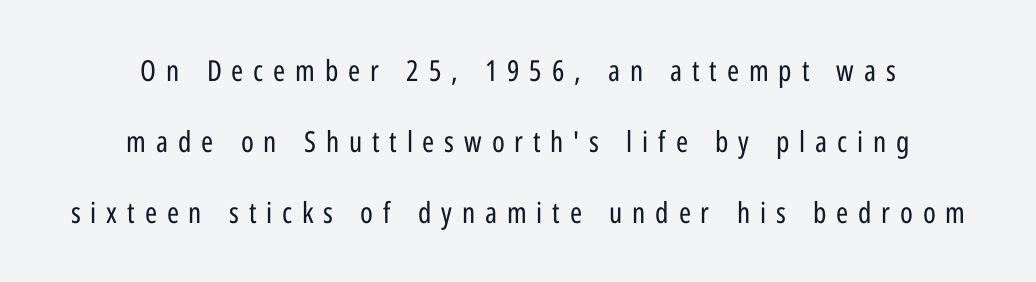
The image shows 29 px regular-weight, condensed sans-serif type, upright; set centered, loose line spacing (2.44x), unusually wide letter spacing (+0.34 em), not underlined; low stroke contrast and a medium x-height.
